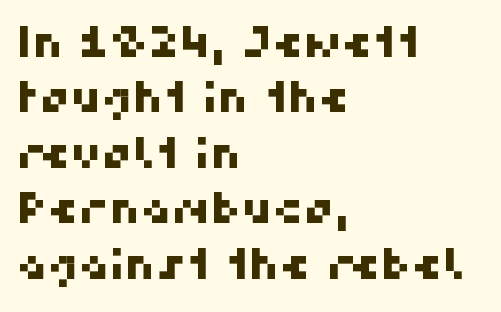
Q: Is the typeface a serif or a sans-serif typeface? A: Sans-serif.
Q: Is the text underlined? A: No.
Q: How is the paragraph aligned? A: Left-aligned.
Q: Is the spacing between letters normal or unusually wide? A: Normal.
Q: Is the spacing between lines tight, normal or loose? A: Normal.
Q: Width (condensed, normal, or wide)? A: Normal.
Q: Stroke contrast? A: High.
Q: x-height? A: Medium.
Q: Monospaced? A: No.
